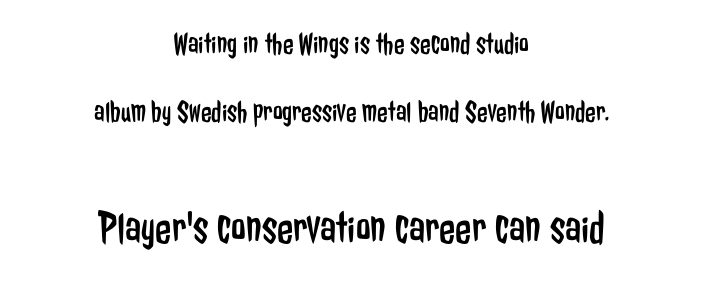
{"serif": "no", "italic": "no", "bold": "no", "weight": "regular", "width": "condensed", "stroke_contrast": "low", "x_height": "medium", "monospaced": "no", "underline": "no", "align": "center", "line_spacing": "loose", "line_spacing_ratio": 2.2, "letter_spacing": "normal", "letter_spacing_em": 0.0, "larger_block": "second", "size_ratio": 1.52, "glyph_px": 47}
